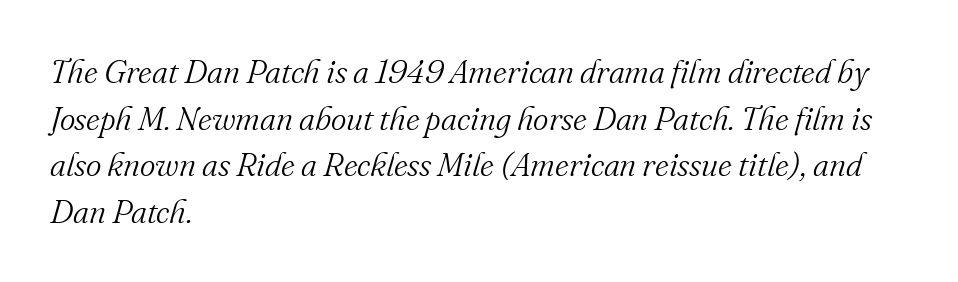
{"serif": "yes", "italic": "yes", "lean": "right", "slant_degrees": 16, "bold": "no", "weight": "light", "width": "normal", "stroke_contrast": "medium", "x_height": "small", "monospaced": "no", "underline": "no", "align": "left", "line_spacing": "normal", "line_spacing_ratio": 1.41, "letter_spacing": "normal", "letter_spacing_em": 0.0, "glyph_px": 33}
